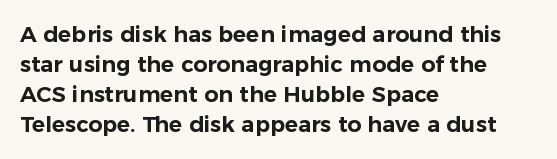
Q: Is the text italic (slanted)? A: No, it is upright.
Q: Is the text underlined? A: No.
Q: How is the paragraph aligned? A: Left-aligned.
Q: Is the spacing between letters normal or unusually wide? A: Normal.
Q: Is the spacing between lines tight, normal or loose? A: Normal.
